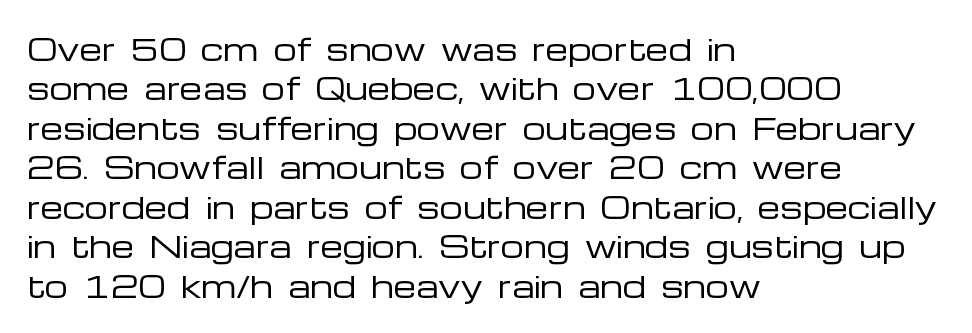
Q: Is the text bold? A: No.
Q: Is the text italic (slanted)? A: No, it is upright.
Q: Is the typeface a serif or a sans-serif typeface? A: Sans-serif.
Q: Is the text underlined? A: No.
Q: How is the paragraph aligned? A: Left-aligned.
Q: Is the spacing between letters normal or unusually wide? A: Normal.
Q: Is the spacing between lines tight, normal or loose? A: Normal.
Q: Width (condensed, normal, or wide)? A: Wide.
Q: Stroke contrast? A: Low.
Q: x-height? A: Medium.
Q: Monospaced? A: No.
